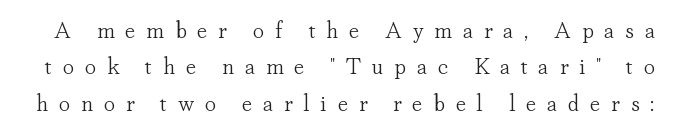
The image shows 23 px text type, upright; set normal line spacing (1.58x), unusually wide letter spacing (+0.46 em), not underlined.
